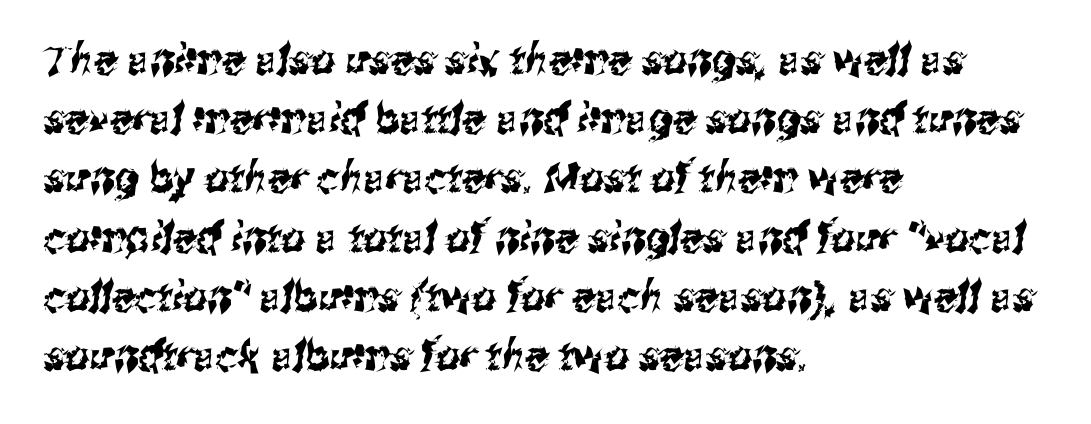
The image shows 42 px condensed sans-serif type; set left-aligned, normal line spacing (1.41x), normal letter spacing, not underlined; medium stroke contrast and a medium x-height.
